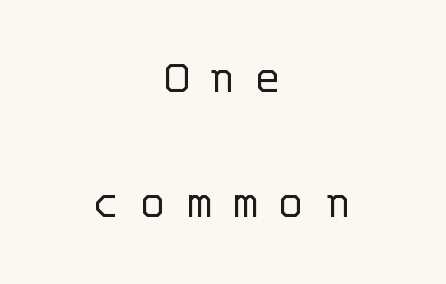
{"serif": "no", "italic": "no", "bold": "no", "weight": "light", "width": "normal", "stroke_contrast": "low", "x_height": "large", "monospaced": "yes", "underline": "no", "align": "center", "line_spacing": "loose", "line_spacing_ratio": 2.4, "letter_spacing": "wide", "letter_spacing_em": 0.35, "glyph_px": 52}
